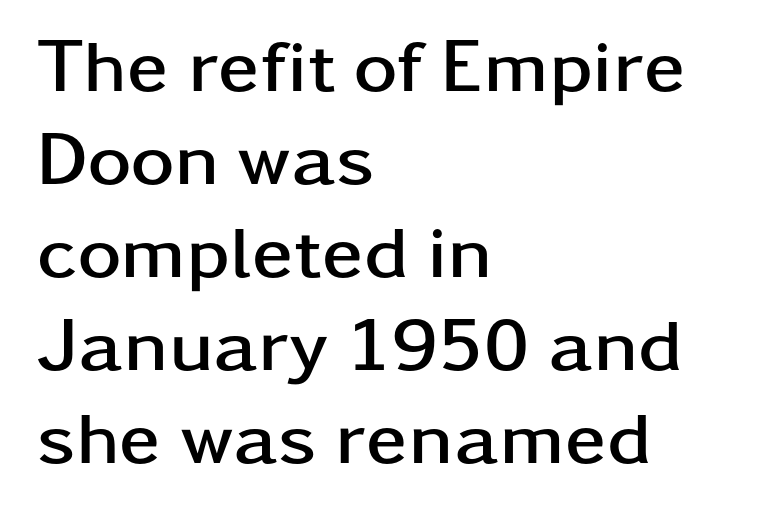
Q: Is the text bold? A: Yes.
Q: Is the text italic (slanted)? A: No, it is upright.
Q: Is the typeface a serif or a sans-serif typeface? A: Sans-serif.
Q: Is the text underlined? A: No.
Q: How is the paragraph aligned? A: Left-aligned.
Q: Is the spacing between letters normal or unusually wide? A: Normal.
Q: Width (condensed, normal, or wide)? A: Wide.
Q: Stroke contrast? A: Low.
Q: x-height? A: Medium.
Q: Monospaced? A: No.
